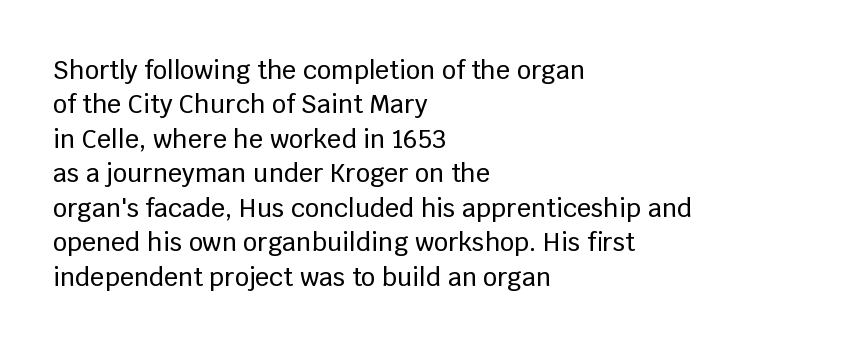
Q: Is the text italic (slanted)? A: No, it is upright.
Q: Is the text underlined? A: No.
Q: How is the paragraph aligned? A: Left-aligned.
Q: Is the spacing between letters normal or unusually wide? A: Normal.
Q: Is the spacing between lines tight, normal or loose? A: Normal.
